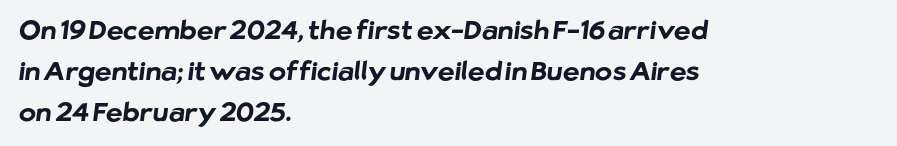
Q: Is the text bold? A: Yes.
Q: Is the text underlined? A: No.
Q: How is the paragraph aligned? A: Left-aligned.
Q: Is the spacing between letters normal or unusually wide? A: Normal.
Q: Is the spacing between lines tight, normal or loose? A: Normal.
